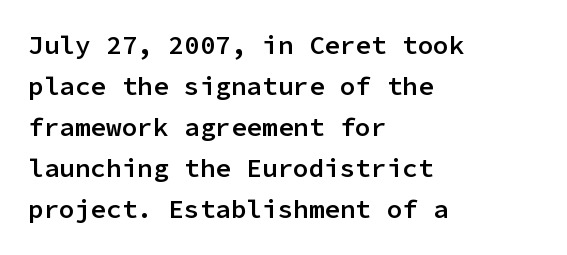
Q: Is the text bold? A: Semi-bold.
Q: Is the text italic (slanted)? A: No, it is upright.
Q: Is the text underlined? A: No.
Q: How is the paragraph aligned? A: Left-aligned.
Q: Is the spacing between letters normal or unusually wide? A: Normal.
Q: Is the spacing between lines tight, normal or loose? A: Normal.
